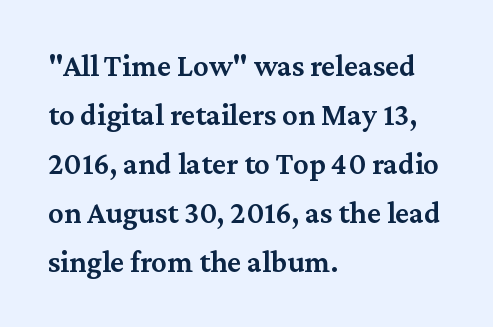
The image shows 31 px semibold serif type, upright; set left-aligned, normal line spacing (1.58x), normal letter spacing, not underlined; medium stroke contrast and a medium x-height.
